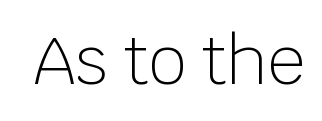
Q: Is the text bold? A: No.
Q: Is the text italic (slanted)? A: No, it is upright.
Q: Is the typeface a serif or a sans-serif typeface? A: Sans-serif.
Q: Is the text underlined? A: No.
Q: Is the spacing between letters normal or unusually wide? A: Normal.
Q: Width (condensed, normal, or wide)? A: Normal.
Q: Stroke contrast? A: Low.
Q: x-height? A: Large.
Q: Monospaced? A: No.
